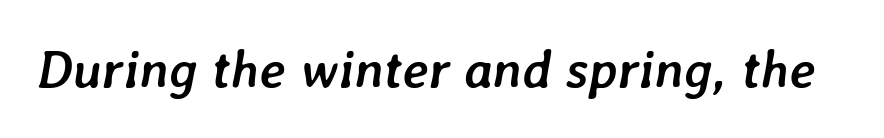
You can tell it's italic because the verticals aren't actually vertical. Chunky letters — that's bold for sure. The space directly below the letters is spotless. Tracking here is standard; glyphs follow each other at the usual distance.
